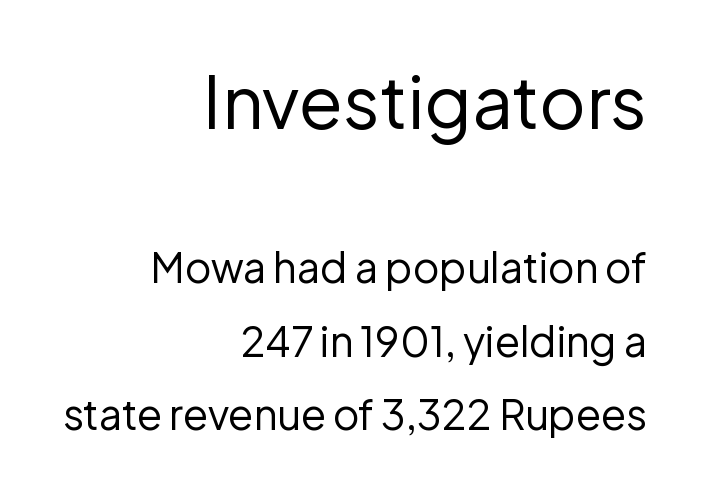
The image shows 72 px regular-weight sans-serif type, upright; set right-aligned, line spacing 1.79x, normal letter spacing, not underlined; the first (top) block is 1.76x larger; low stroke contrast and a medium x-height.
